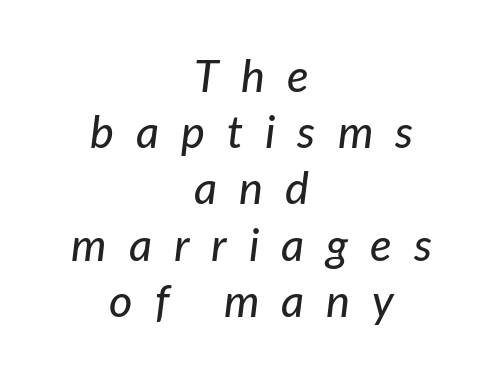
Typeset on center — no edge is straight. When letters slant like this, we call the style italic. Display-style spreading of the glyphs; the letterfit is very open. Just letters on the line, the space beneath them empty. The rendering uses a moderate line-height, typical for paragraphs.
